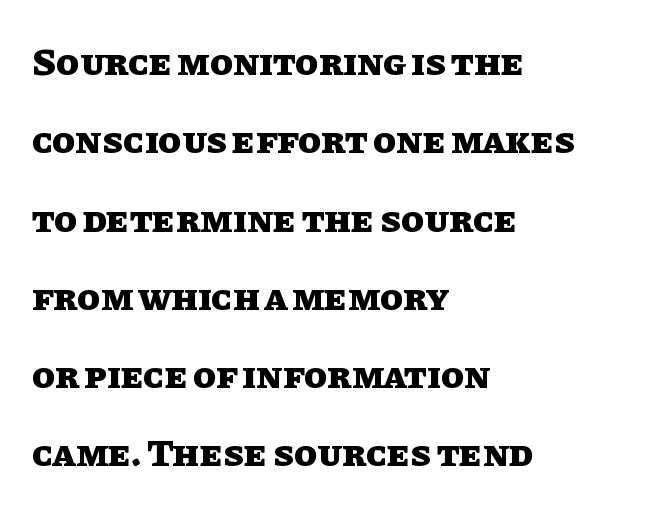
The type sits square on the baseline with zero lean. Where is the straight margin? On the left. Heft: maximum for text — a bold. Letter spacing: default.
